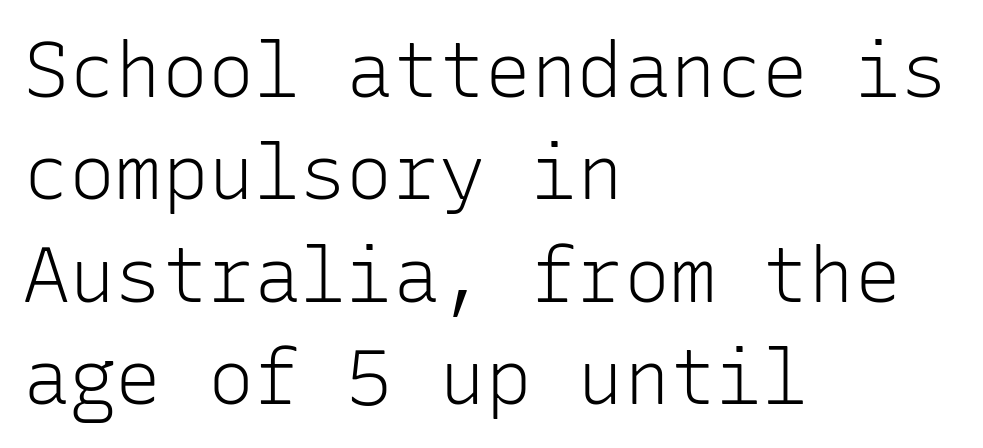
{"serif": "no", "italic": "no", "bold": "no", "weight": "light", "width": "normal", "stroke_contrast": "low", "x_height": "medium", "monospaced": "yes", "underline": "no", "align": "left", "line_spacing": "normal", "line_spacing_ratio": 1.33, "letter_spacing": "normal", "letter_spacing_em": 0.0, "glyph_px": 77}
